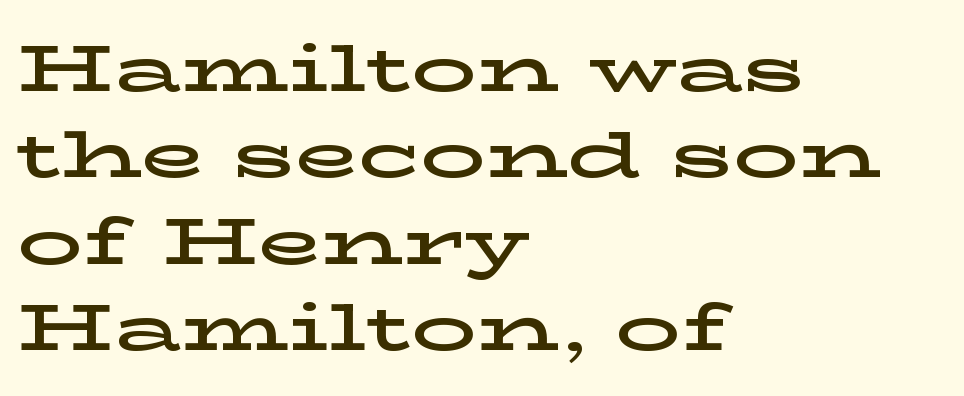
{"serif": "yes", "italic": "no", "width": "wide", "stroke_contrast": "low", "x_height": "medium", "monospaced": "no", "underline": "no", "align": "left", "line_spacing": "normal", "line_spacing_ratio": 1.33, "letter_spacing": "normal", "letter_spacing_em": 0.0, "glyph_px": 65}
